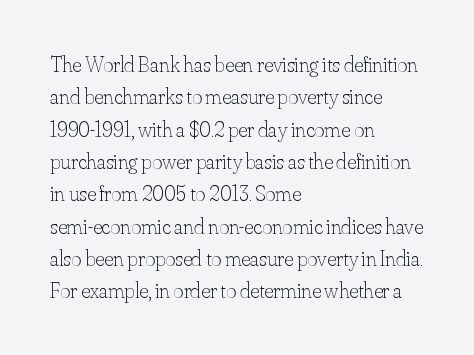
Does extra space separate the letters? No, they use regular spacing. Compared with a typical body face, this is equally light or lighter still. Casual observation: everything's shoved over to the left. This sample keeps an unexceptional amount of space between lines.
